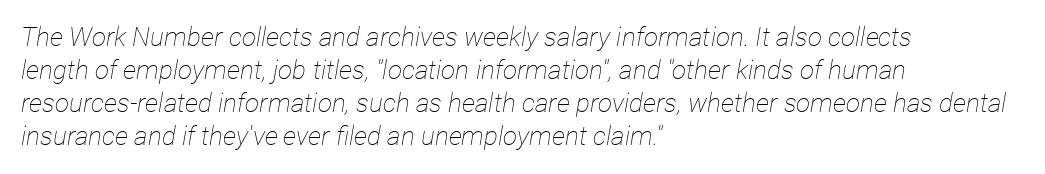
{"italic": "yes", "lean": "right", "slant_degrees": 12, "bold": "no", "underline": "no", "align": "left", "line_spacing": "normal", "line_spacing_ratio": 1.27, "letter_spacing": "normal", "letter_spacing_em": 0.0, "glyph_px": 26}
